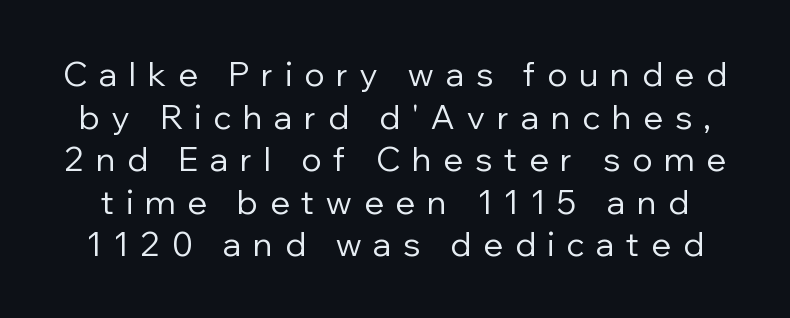
Q: Is the text bold? A: No.
Q: Is the text italic (slanted)? A: No, it is upright.
Q: Is the typeface a serif or a sans-serif typeface? A: Sans-serif.
Q: Is the text underlined? A: No.
Q: Is the spacing between letters normal or unusually wide? A: Unusually wide.
Q: Is the spacing between lines tight, normal or loose? A: Normal.
Q: Width (condensed, normal, or wide)? A: Normal.
Q: Stroke contrast? A: Low.
Q: x-height? A: Medium.
Q: Monospaced? A: No.
